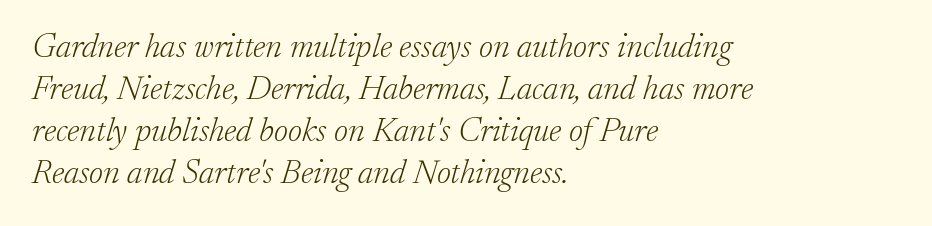
The specimen omits any rule beneath the text block's lines. Examine the stroke ends and you'll spot serifs. Heft: none added — not bold. Every row of glyphs begins at an identical x-position on the left. What stands out about the letter spacing? Nothing — it is the standard amount.
